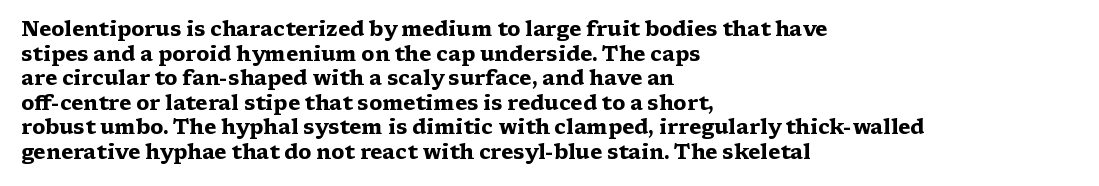
Q: Is the text bold? A: Yes.
Q: Is the text italic (slanted)? A: No, it is upright.
Q: Is the text underlined? A: No.
Q: How is the paragraph aligned? A: Left-aligned.
Q: Is the spacing between letters normal or unusually wide? A: Normal.
